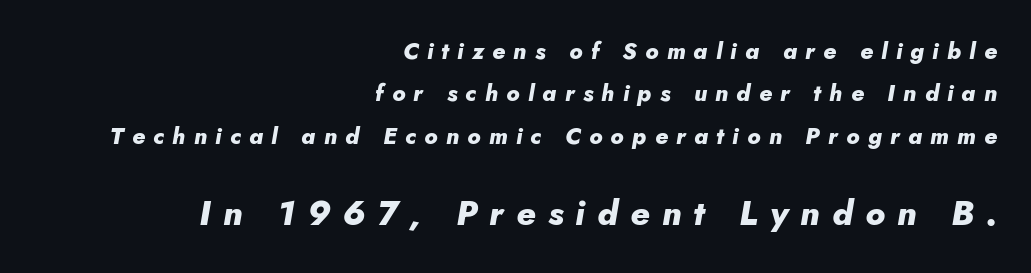
Q: Is the text bold? A: Yes.
Q: Is the text italic (slanted)? A: Yes, it leans right by about 5 degrees.
Q: Is the text underlined? A: No.
Q: How is the paragraph aligned? A: Right-aligned.
Q: Is the spacing between letters normal or unusually wide? A: Unusually wide.
Q: Which block of text is set in a larger size, the first (top) or the second (bottom)? A: The second (bottom) one.
Q: Width (condensed, normal, or wide)? A: Normal.
Q: Stroke contrast? A: Low.
Q: x-height? A: Small.
Q: Monospaced? A: No.
